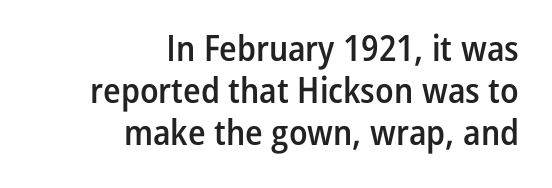
The image shows 36 px semibold, condensed sans-serif type, upright; set right-aligned, line spacing 1.17x, normal letter spacing, not underlined; low stroke contrast and a medium x-height.
